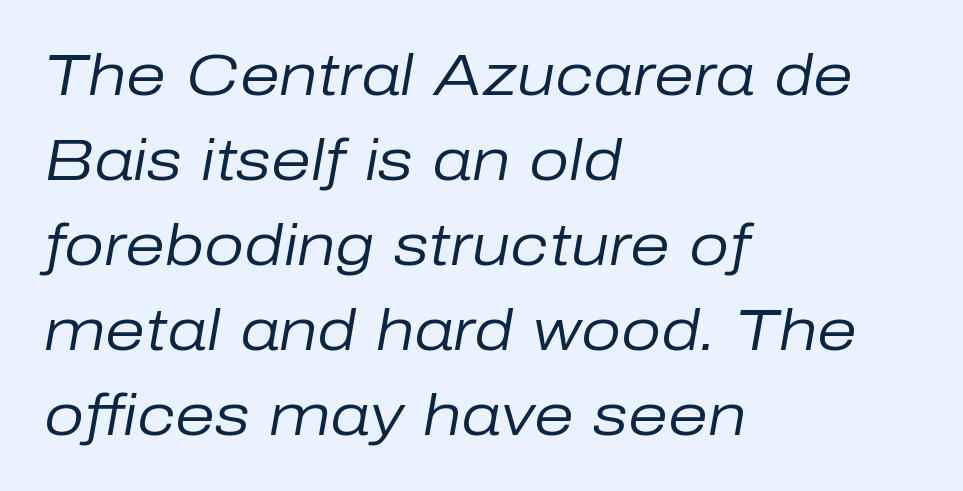
The image shows 57 px regular-weight type, italic (leaning right); set left-aligned, normal line spacing (1.49x), normal letter spacing, not underlined; low stroke contrast and a medium x-height.
